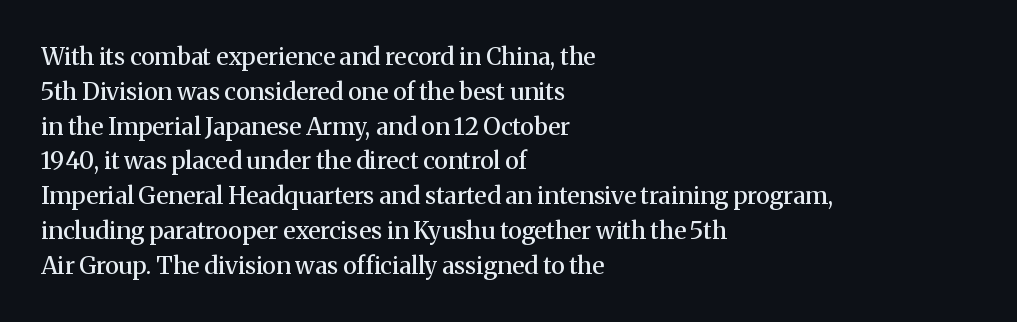
{"italic": "no", "bold": "semi", "underline": "no", "align": "left", "line_spacing": "normal", "line_spacing_ratio": 1.45, "letter_spacing": "normal", "letter_spacing_em": 0.0, "glyph_px": 24}
